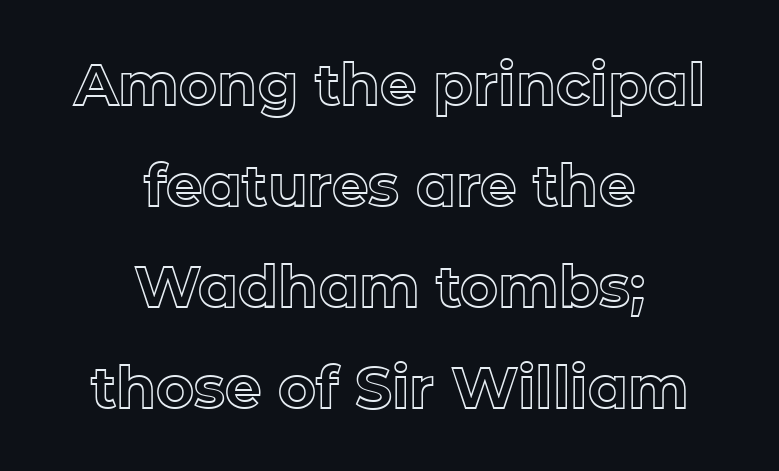
Q: Is the text italic (slanted)? A: No, it is upright.
Q: Is the text underlined? A: No.
Q: How is the paragraph aligned? A: Centered.
Q: Is the spacing between letters normal or unusually wide? A: Normal.
Q: Width (condensed, normal, or wide)? A: Normal.
Q: x-height? A: Medium.
Q: Monospaced? A: No.
